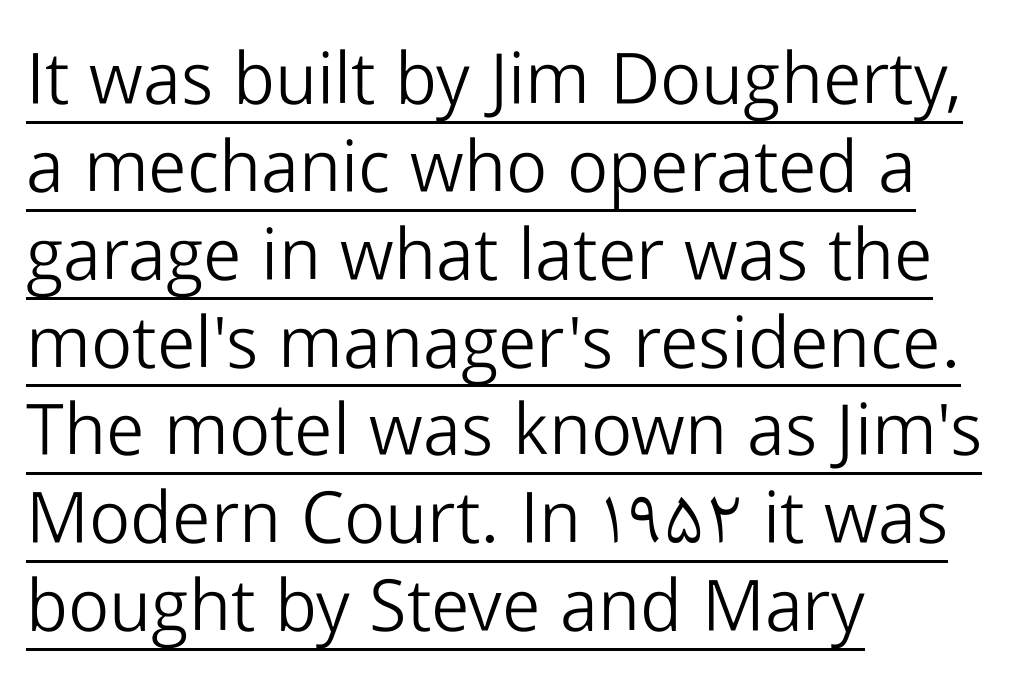
The image shows 72 px light sans-serif type, upright; set left-aligned, line spacing 1.22x, normal letter spacing, underlined; low stroke contrast and a medium x-height.
